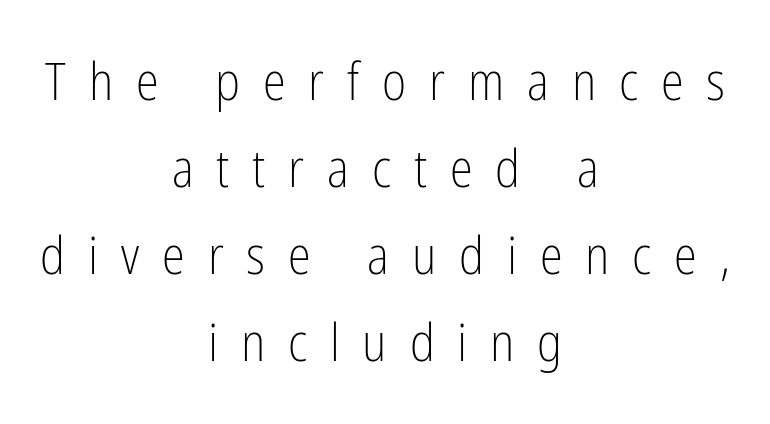
Q: Is the text bold? A: No.
Q: Is the text italic (slanted)? A: No, it is upright.
Q: Is the typeface a serif or a sans-serif typeface? A: Sans-serif.
Q: Is the text underlined? A: No.
Q: How is the paragraph aligned? A: Centered.
Q: Is the spacing between letters normal or unusually wide? A: Unusually wide.
Q: Is the spacing between lines tight, normal or loose? A: Normal.
Q: Width (condensed, normal, or wide)? A: Condensed.
Q: Stroke contrast? A: Low.
Q: x-height? A: Medium.
Q: Monospaced? A: No.
